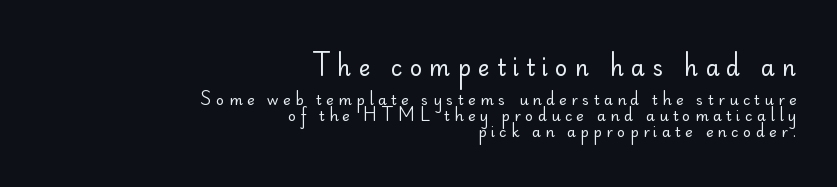
The image shows 22 px text type, upright; set right-aligned, tight line spacing (1.12x), unusually wide letter spacing (+0.32 em), not underlined; the first (top) block is 1.57x larger.
